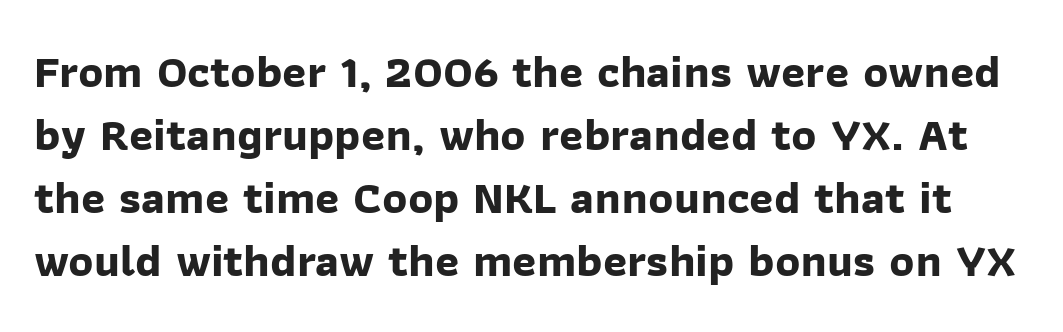
The image shows 46 px bold sans-serif type; set normal line spacing (1.37x), normal letter spacing, not underlined; low stroke contrast and a medium x-height.
